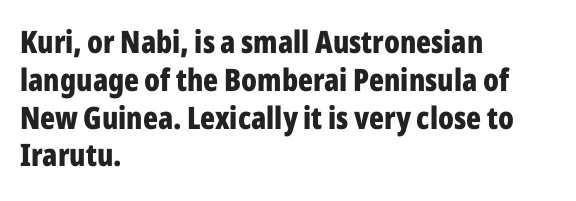
The image shows 31 px bold, condensed sans-serif type, upright; set left-aligned, line spacing 1.22x, normal letter spacing, not underlined; low stroke contrast and a medium x-height.
